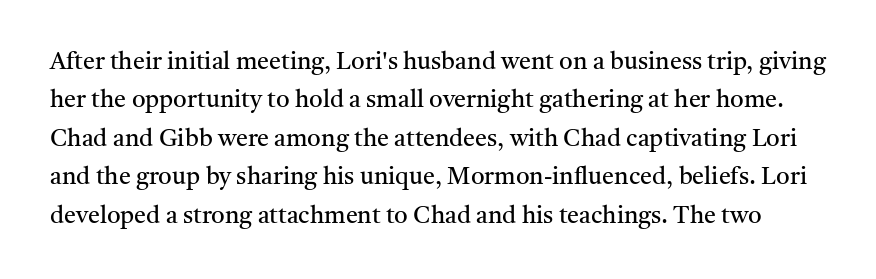
{"italic": "no", "bold": "no", "underline": "no", "line_spacing": "normal", "line_spacing_ratio": 1.6, "letter_spacing": "normal", "letter_spacing_em": 0.0, "glyph_px": 24}
